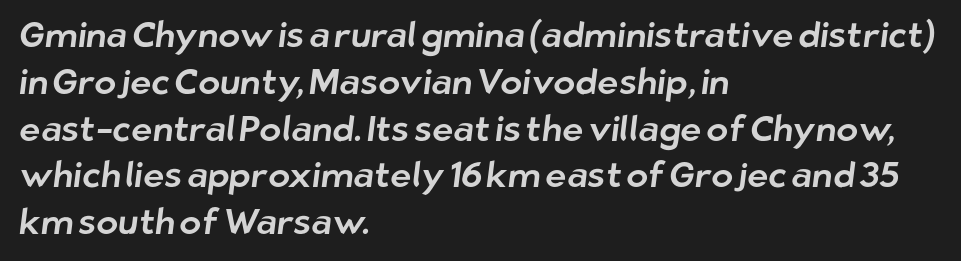
The image shows 36 px sans-serif type; set left-aligned, normal line spacing (1.3x), normal letter spacing, not underlined; low stroke contrast and a medium x-height.
